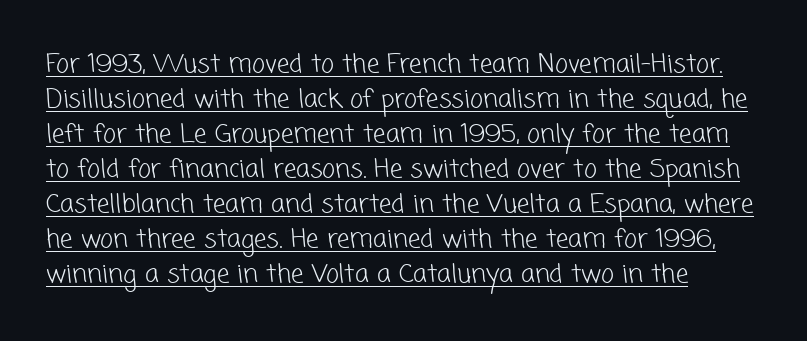
{"bold": "no", "underline": "yes", "align": "left", "line_spacing": "normal", "line_spacing_ratio": 1.4, "letter_spacing": "normal", "letter_spacing_em": 0.0, "glyph_px": 25}
